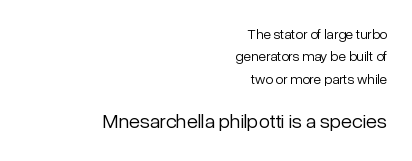
{"italic": "no", "bold": "no", "underline": "no", "align": "right", "line_spacing": "normal", "line_spacing_ratio": 1.6, "letter_spacing": "normal", "letter_spacing_em": 0.0, "larger_block": "second", "size_ratio": 1.43, "glyph_px": 20}
